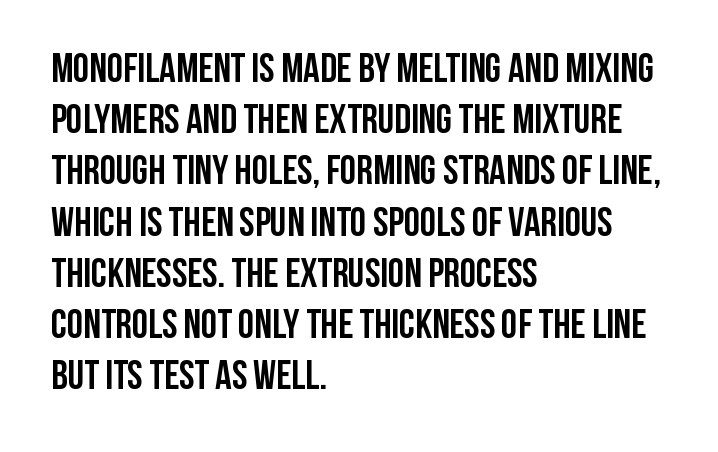
Each glyph is drawn with heavy, bold strokes. Check where the strokes stop: nothing finishes them off — pure sans. This sample has the flowing, uneven cadence of proportional lettering. Successive baselines arrive at the customary interval. Teacher's note: observe the even left margin — that is flush-left alignment.
